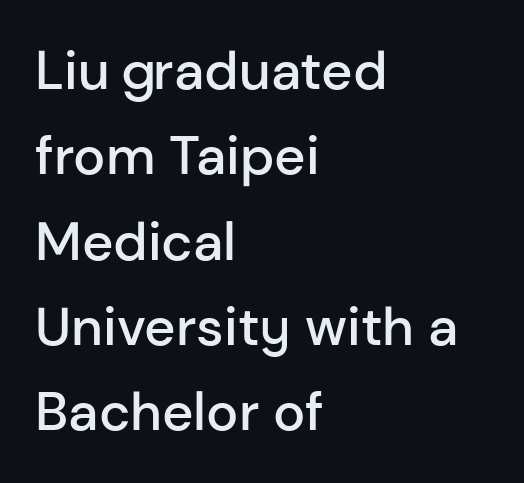
{"serif": "no", "italic": "no", "bold": "semi", "weight": "semibold", "width": "normal", "stroke_contrast": "low", "x_height": "medium", "monospaced": "no", "underline": "no", "align": "left", "line_spacing": "normal", "line_spacing_ratio": 1.58, "letter_spacing": "normal", "letter_spacing_em": 0.0, "glyph_px": 54}
